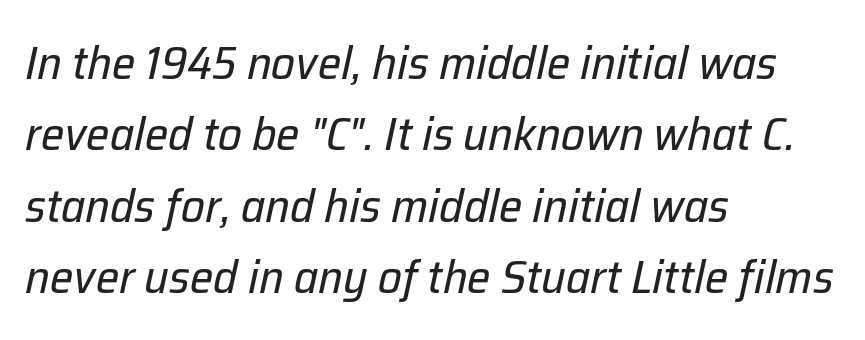
The font is comparable to plain body text, perhaps lighter. Caption: multi-line text, flush left, ragged right. Looks like regular typesetting: each glyph gets only the width it needs. The tracking reads as untouched default to a designer's eye. This sample keeps an unexceptional amount of space between lines.
